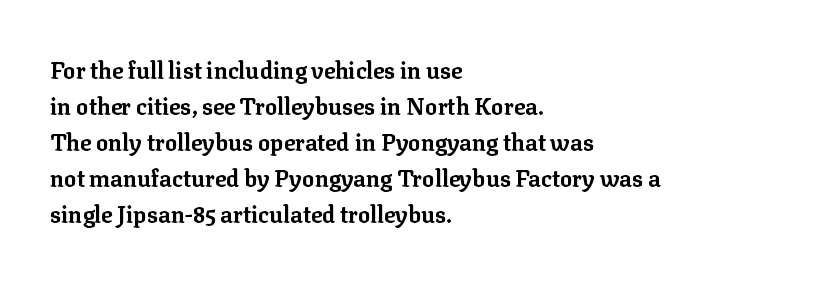
Notice how descenders clear the ascenders below comfortably — that's standard leading. The sample has been set heavy, in full bold. Italic? Not at all — the glyphs are vertical. A bare baseline throughout the passage. The rag falls on the right side of this text block. Inter-character spacing is left at the font's built-in metrics.
